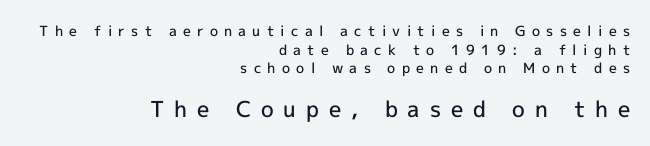
Q: Is the text bold? A: Semi-bold.
Q: Is the text italic (slanted)? A: No, it is upright.
Q: Is the text underlined? A: No.
Q: How is the paragraph aligned? A: Right-aligned.
Q: Is the spacing between letters normal or unusually wide? A: Unusually wide.
Q: Is the spacing between lines tight, normal or loose? A: Normal.
Q: Which block of text is set in a larger size, the first (top) or the second (bottom)? A: The second (bottom) one.
